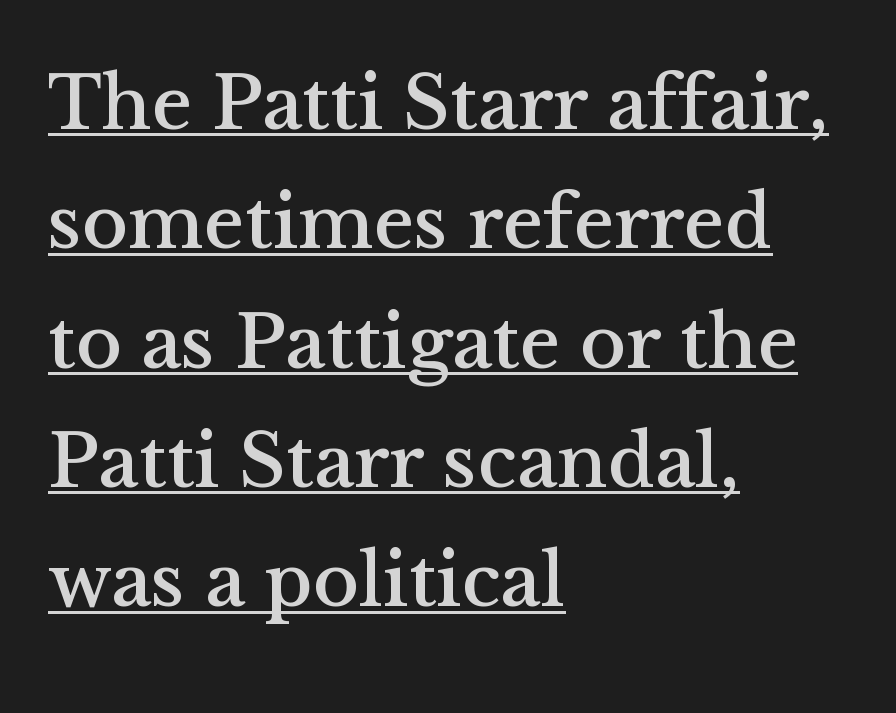
Q: Is the text italic (slanted)? A: No, it is upright.
Q: Is the typeface a serif or a sans-serif typeface? A: Serif.
Q: Is the text underlined? A: Yes.
Q: How is the paragraph aligned? A: Left-aligned.
Q: Is the spacing between letters normal or unusually wide? A: Normal.
Q: Is the spacing between lines tight, normal or loose? A: Normal.
Q: Width (condensed, normal, or wide)? A: Normal.
Q: Stroke contrast? A: Medium.
Q: x-height? A: Medium.
Q: Monospaced? A: No.
